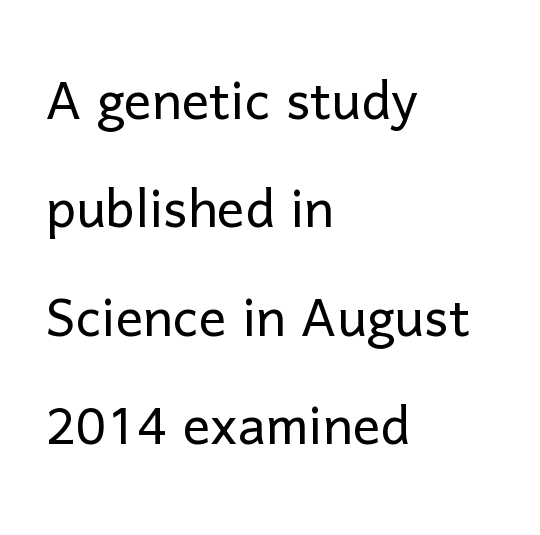
{"serif": "no", "italic": "no", "bold": "no", "weight": "light", "width": "normal", "stroke_contrast": "low", "x_height": "medium", "monospaced": "no", "underline": "no", "align": "left", "line_spacing": "normal", "line_spacing_ratio": 1.57, "letter_spacing": "normal", "letter_spacing_em": 0.0, "glyph_px": 69}
